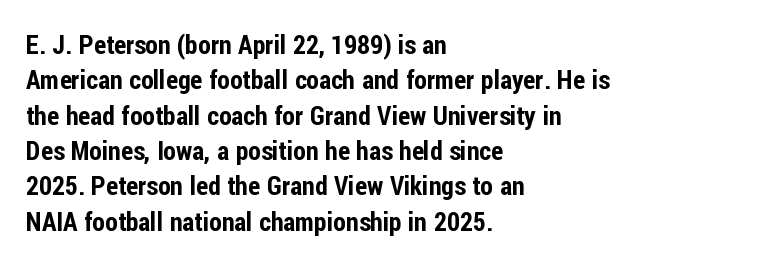
{"italic": "no", "underline": "no", "align": "left", "line_spacing": "normal", "line_spacing_ratio": 1.36, "letter_spacing": "normal", "letter_spacing_em": 0.0, "glyph_px": 26}
